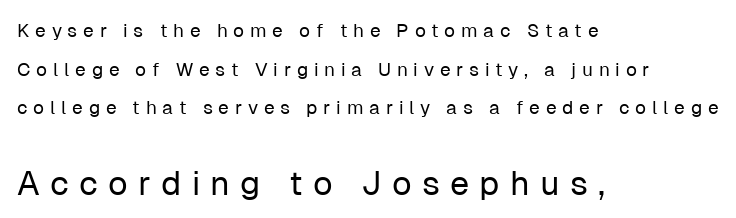
{"serif": "no", "italic": "no", "bold": "no", "weight": "regular", "width": "normal", "stroke_contrast": "low", "x_height": "medium", "monospaced": "no", "underline": "no", "align": "left", "line_spacing": "loose", "line_spacing_ratio": 2.03, "letter_spacing": "wide", "letter_spacing_em": 0.3, "larger_block": "second", "size_ratio": 1.79, "glyph_px": 34}
